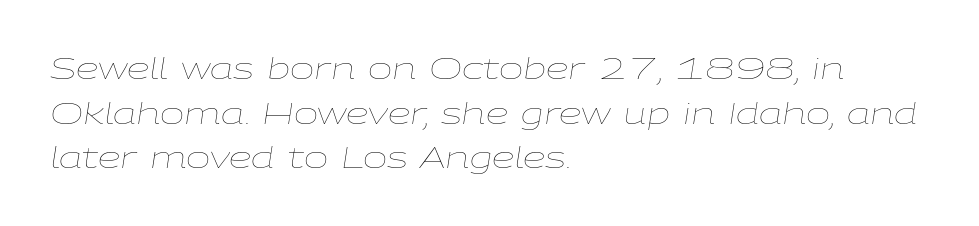
The image shows 29 px thin, wide type, italic (leaning right); set left-aligned, normal line spacing (1.54x), normal letter spacing, not underlined; low stroke contrast and a medium x-height.
